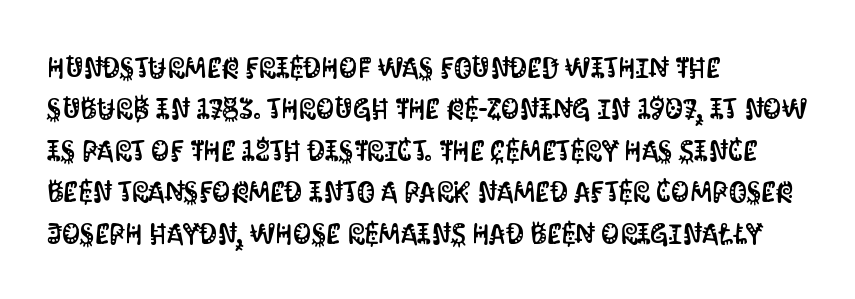
The compositor pushed each line to the left boundary. Ordinary non-slanted type is in use. Letters rest on an invisible, unmarked baseline. I'd call this a sans setting — the letters go barefoot. Each letter keeps its own natural width here, so spacing adapts to shape.
